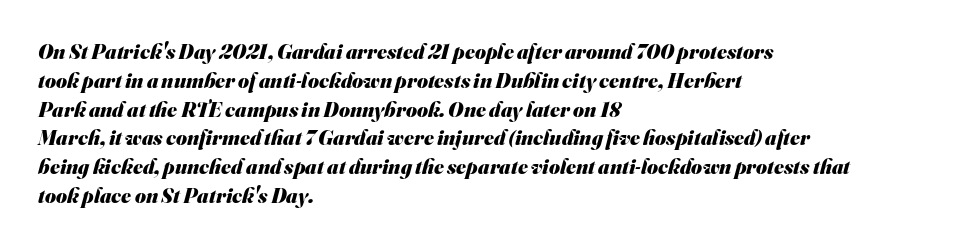
Q: Is the text bold? A: Yes.
Q: Is the text underlined? A: No.
Q: How is the paragraph aligned? A: Left-aligned.
Q: Is the spacing between letters normal or unusually wide? A: Normal.
Q: Is the spacing between lines tight, normal or loose? A: Normal.
